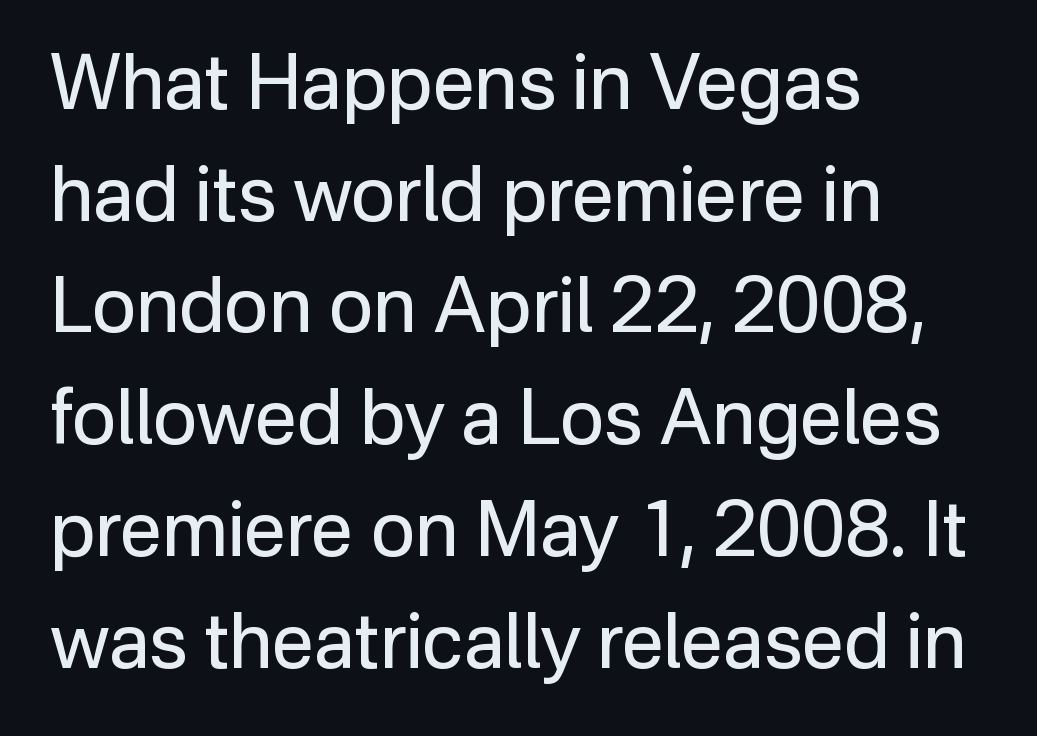
Q: Is the text bold? A: No.
Q: Is the text italic (slanted)? A: No, it is upright.
Q: Is the typeface a serif or a sans-serif typeface? A: Sans-serif.
Q: Is the text underlined? A: No.
Q: How is the paragraph aligned? A: Left-aligned.
Q: Is the spacing between letters normal or unusually wide? A: Normal.
Q: Is the spacing between lines tight, normal or loose? A: Normal.
Q: Width (condensed, normal, or wide)? A: Normal.
Q: Stroke contrast? A: Low.
Q: x-height? A: Medium.
Q: Monospaced? A: No.
